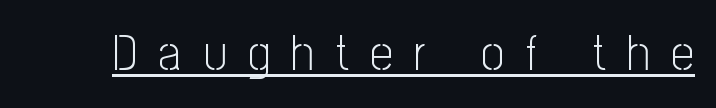
{"serif": "no", "italic": "no", "bold": "no", "weight": "light", "width": "condensed", "stroke_contrast": "low", "x_height": "medium", "monospaced": "no", "underline": "yes", "letter_spacing": "wide", "letter_spacing_em": 0.42, "glyph_px": 51}
